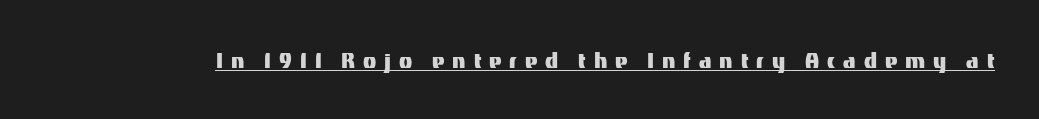
Is there any slant? The stems are plumb. This is underlined copy, the kind a proofreader might mark for attention. Here the glyphs are tracked loosely, breaking word shapes into spaced letters.
